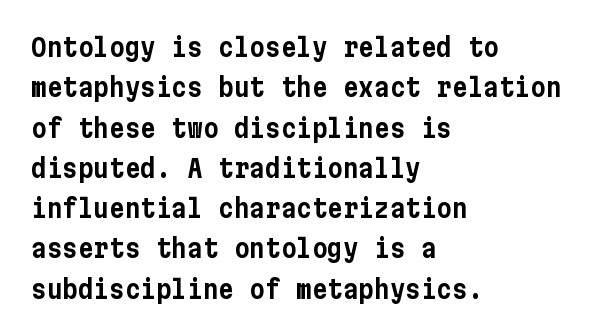
{"italic": "no", "underline": "no", "align": "left", "line_spacing": "normal", "line_spacing_ratio": 1.55, "letter_spacing": "normal", "letter_spacing_em": 0.0, "glyph_px": 26}
